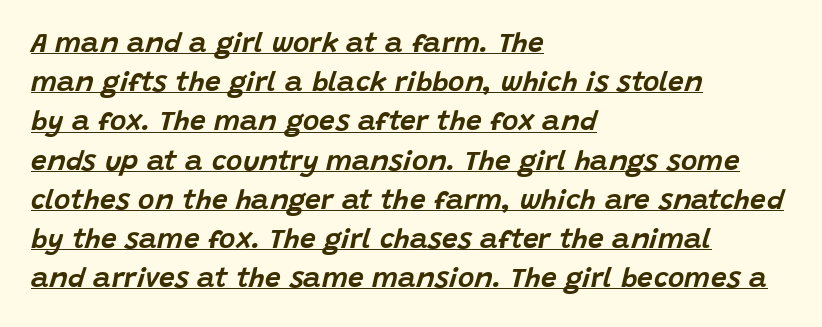
Q: Is the text italic (slanted)? A: Yes, it leans right by about 15 degrees.
Q: Is the text underlined? A: Yes.
Q: How is the paragraph aligned? A: Left-aligned.
Q: Is the spacing between letters normal or unusually wide? A: Normal.
Q: Is the spacing between lines tight, normal or loose? A: Normal.
Q: Width (condensed, normal, or wide)? A: Normal.
Q: Stroke contrast? A: Low.
Q: x-height? A: Large.
Q: Monospaced? A: No.
